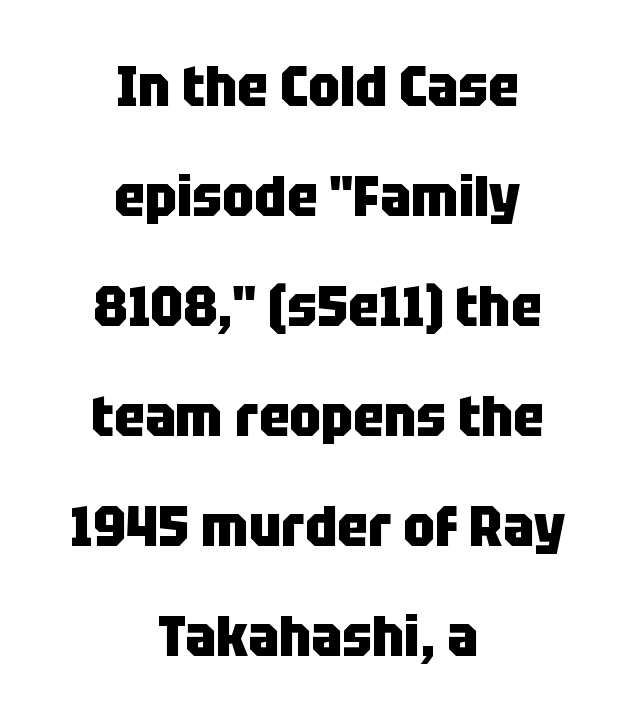
The image shows 57 px heavy, condensed sans-serif type, upright; set centered, loose line spacing (1.93x), normal letter spacing, not underlined; low stroke contrast and a large x-height.
